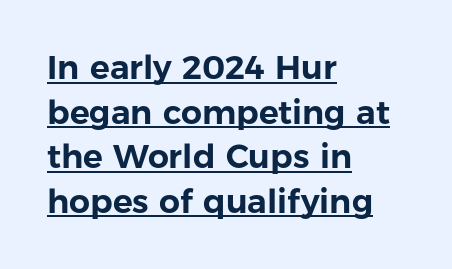
Nothing sits at the stroke ends, so this counts as sans-serif. Regarding leading, the lines here are spaced in the standard way. A classic flush-left, rag-right setting is used for this passage. The passage shown is typed in a proportional face where columns would drift.
